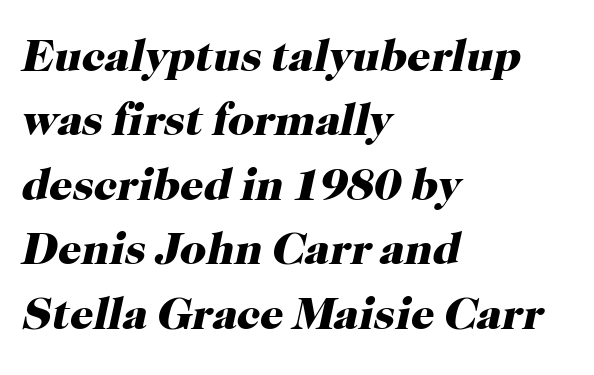
The image shows 46 px heavy serif type, italic (leaning right); set left-aligned, normal line spacing (1.4x), normal letter spacing, not underlined; high stroke contrast and a medium x-height.
